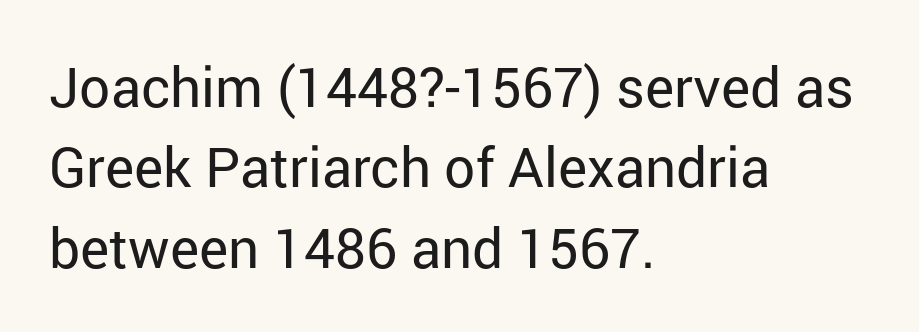
{"serif": "no", "italic": "no", "bold": "no", "weight": "regular", "width": "normal", "stroke_contrast": "low", "x_height": "medium", "monospaced": "no", "underline": "no", "align": "left", "line_spacing": "normal", "line_spacing_ratio": 1.46, "letter_spacing": "normal", "letter_spacing_em": 0.0, "glyph_px": 55}
